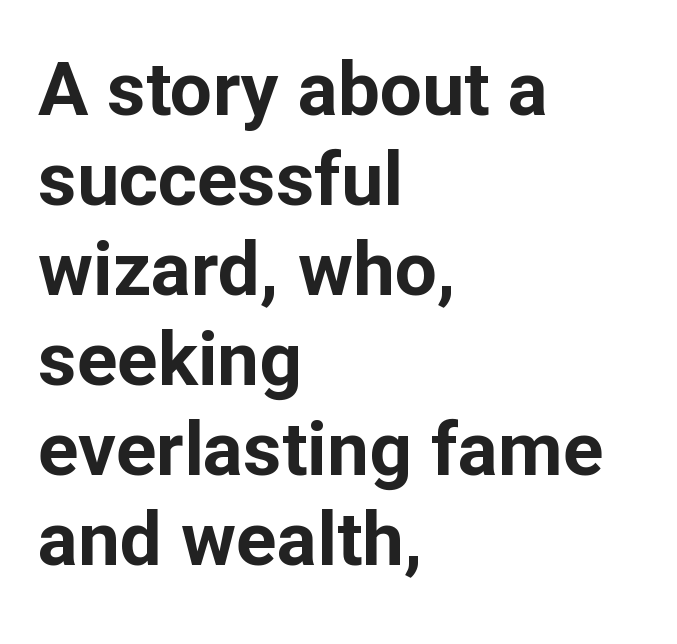
These lines keep a tight, regular rhythm from letter to letter. Nothing sits at the stroke ends, so this counts as sans-serif. The strokes are fattened all the way to bold. Italic? Not at all — the glyphs are vertical.
